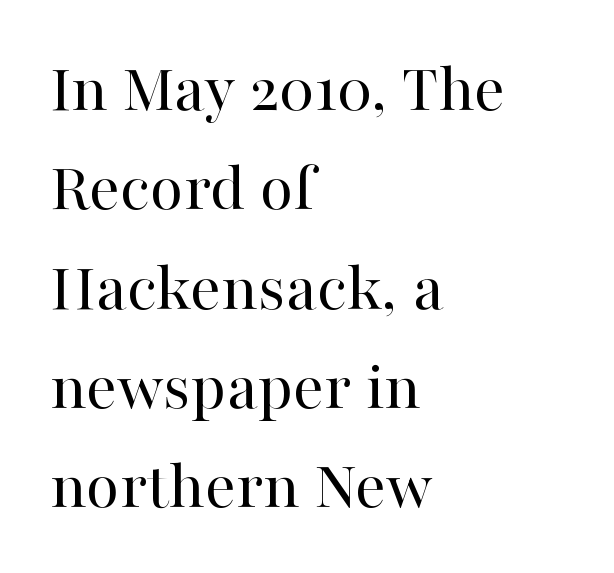
No extra tracking has been applied to these lines. The cut favours lightness, reaching ordinary text weight at its darkest. Do the characters align in a grid? No, the font is proportional. Rows of type keep a routine distance in the vertical direction.
